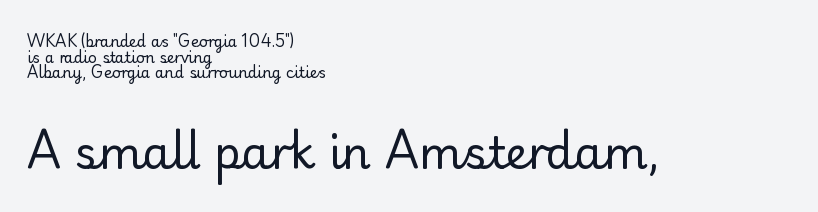
{"serif": "yes", "italic": "no", "bold": "no", "weight": "regular", "width": "normal", "stroke_contrast": "low", "x_height": "small", "monospaced": "no", "underline": "no", "align": "left", "line_spacing": "tight", "line_spacing_ratio": 1.04, "letter_spacing": "normal", "letter_spacing_em": 0.0, "larger_block": "second", "size_ratio": 3.0, "glyph_px": 45}
